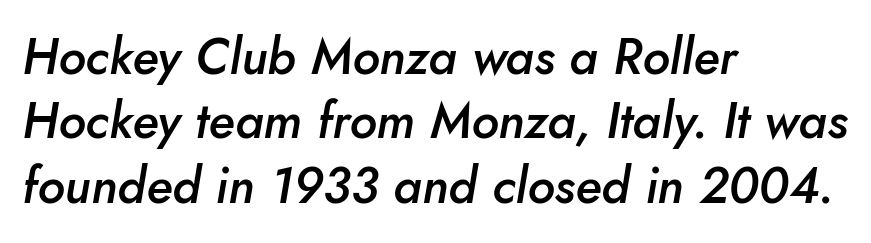
{"italic": "yes", "lean": "right", "slant_degrees": 10, "bold": "semi", "weight": "semibold", "width": "normal", "stroke_contrast": "low", "x_height": "small", "monospaced": "no", "underline": "no", "align": "left", "line_spacing": "normal", "line_spacing_ratio": 1.29, "letter_spacing": "normal", "letter_spacing_em": 0.0, "glyph_px": 50}
